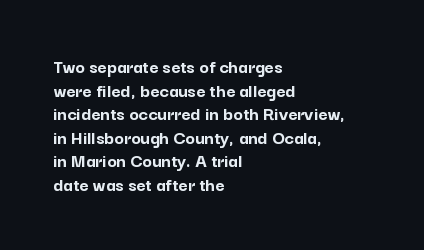
{"italic": "no", "bold": "yes", "underline": "no", "align": "left", "line_spacing_ratio": 1.18, "letter_spacing": "normal", "letter_spacing_em": 0.0, "glyph_px": 20}
